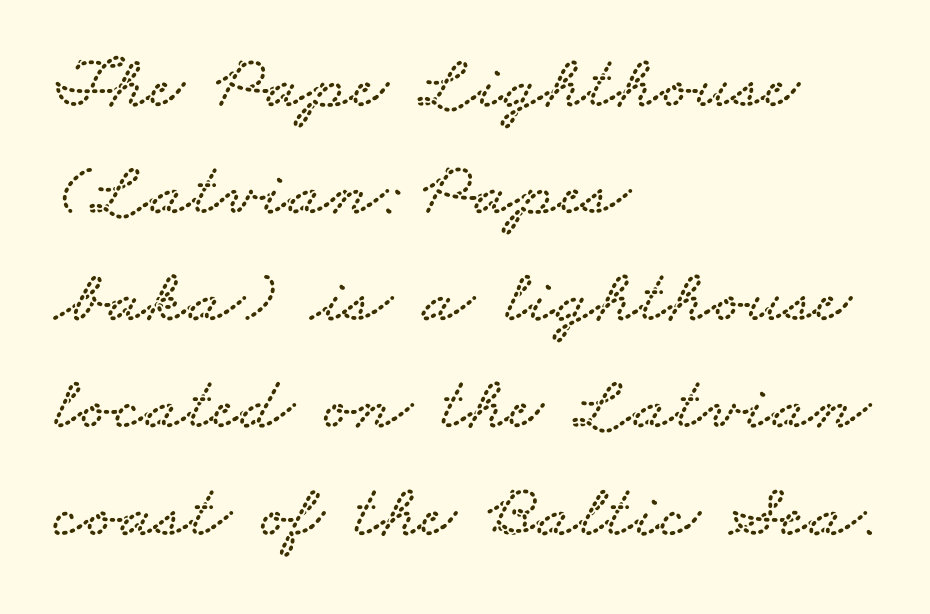
{"serif": "yes", "width": "wide", "stroke_contrast": "low", "x_height": "small", "monospaced": "no", "underline": "no", "align": "left", "line_spacing": "normal", "line_spacing_ratio": 1.41, "letter_spacing": "normal", "letter_spacing_em": 0.0, "glyph_px": 76}
